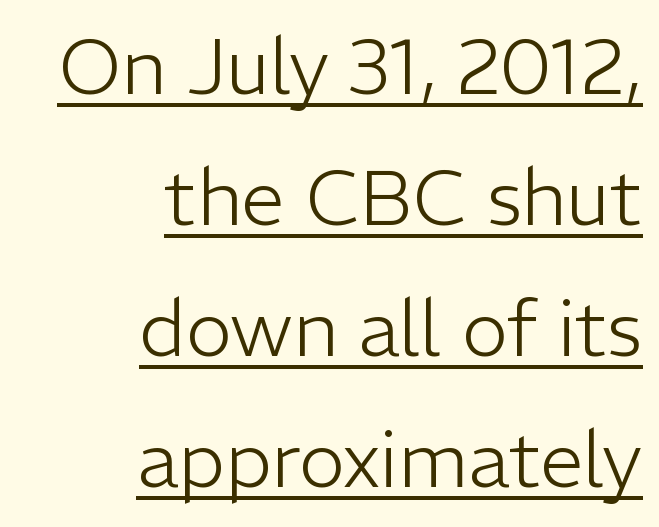
Q: Is the text bold? A: No.
Q: Is the text italic (slanted)? A: No, it is upright.
Q: Is the typeface a serif or a sans-serif typeface? A: Sans-serif.
Q: Is the text underlined? A: Yes.
Q: How is the paragraph aligned? A: Right-aligned.
Q: Is the spacing between letters normal or unusually wide? A: Normal.
Q: Is the spacing between lines tight, normal or loose? A: Normal.
Q: Width (condensed, normal, or wide)? A: Normal.
Q: Stroke contrast? A: Low.
Q: x-height? A: Medium.
Q: Monospaced? A: No.
